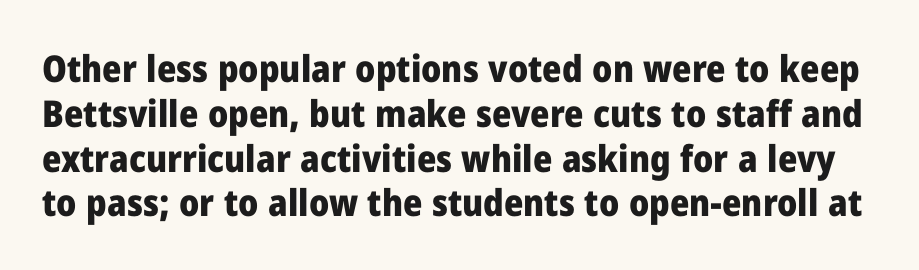
Q: Is the text bold? A: Yes.
Q: Is the text italic (slanted)? A: No, it is upright.
Q: Is the typeface a serif or a sans-serif typeface? A: Sans-serif.
Q: Is the text underlined? A: No.
Q: Is the spacing between letters normal or unusually wide? A: Normal.
Q: Width (condensed, normal, or wide)? A: Normal.
Q: Stroke contrast? A: Low.
Q: x-height? A: Medium.
Q: Monospaced? A: No.
